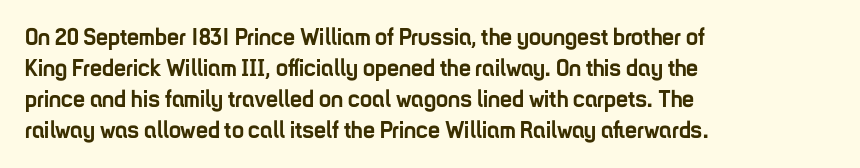
Q: Is the text bold? A: Yes.
Q: Is the text italic (slanted)? A: No, it is upright.
Q: Is the text underlined? A: No.
Q: How is the paragraph aligned? A: Left-aligned.
Q: Is the spacing between letters normal or unusually wide? A: Normal.
Q: Is the spacing between lines tight, normal or loose? A: Normal.
